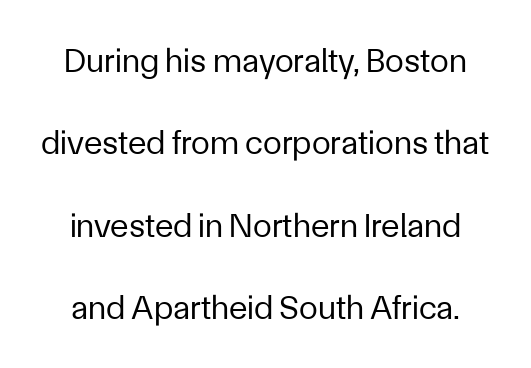
The image shows 34 px regular-weight sans-serif type, upright; set loose line spacing (2.42x), normal letter spacing, not underlined; low stroke contrast and a medium x-height.
